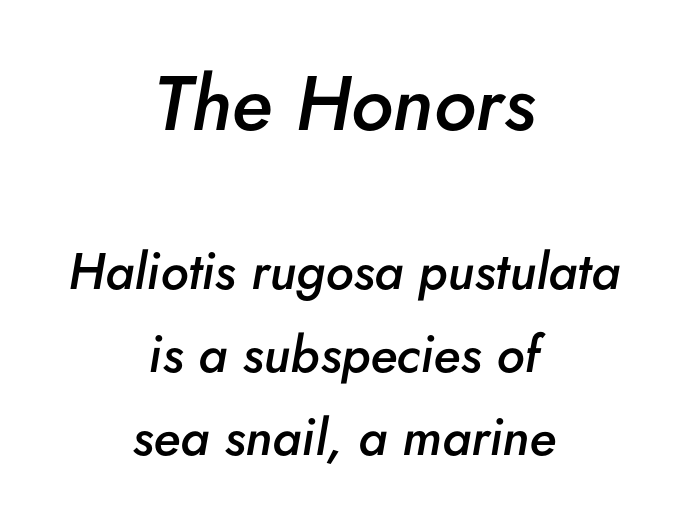
{"italic": "yes", "lean": "right", "slant_degrees": 5, "bold": "semi", "weight": "semibold", "width": "normal", "stroke_contrast": "low", "x_height": "small", "monospaced": "no", "underline": "no", "align": "center", "line_spacing": "normal", "line_spacing_ratio": 1.63, "letter_spacing": "normal", "letter_spacing_em": 0.0, "larger_block": "first", "size_ratio": 1.51, "glyph_px": 77}
